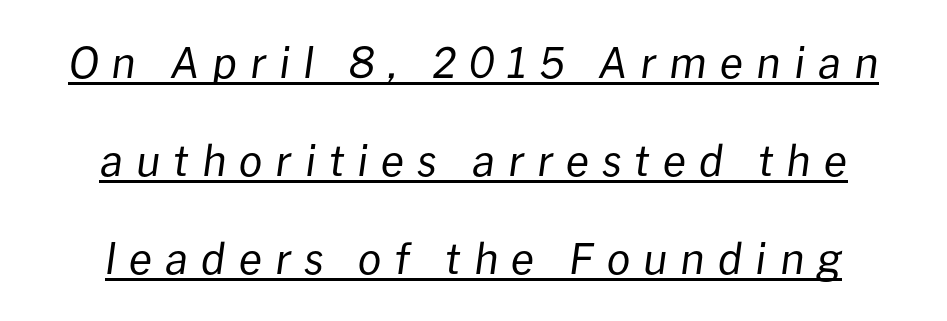
{"italic": "yes", "lean": "right", "slant_degrees": 8, "bold": "no", "weight": "regular", "width": "normal", "stroke_contrast": "low", "x_height": "medium", "monospaced": "no", "underline": "yes", "line_spacing": "loose", "line_spacing_ratio": 2.33, "letter_spacing": "wide", "letter_spacing_em": 0.31, "glyph_px": 42}
